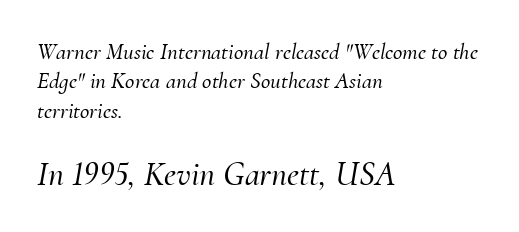
Line beginnings align vertically; line endings do not. Compared with ordinary roman type, these characters are visibly tilted. The letters advance in unequal steps, a hallmark of proportional type. Students, note that the glyphs here touch the page at normal intervals. How would I describe the line gaps? Plain and ordinary. This rendering employs a face with finishing strokes, i.e., a serif.
